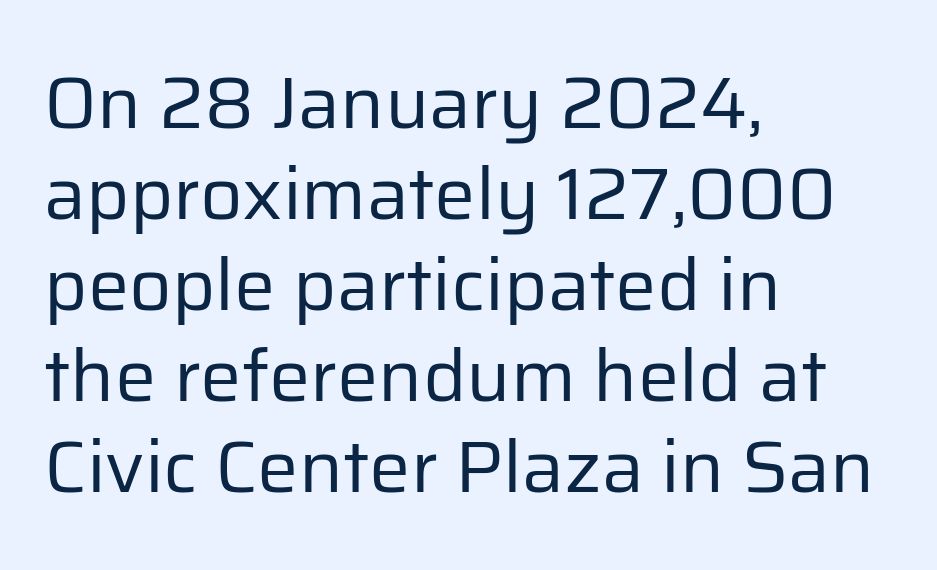
Q: Is the text bold? A: No.
Q: Is the text italic (slanted)? A: No, it is upright.
Q: Is the typeface a serif or a sans-serif typeface? A: Sans-serif.
Q: Is the text underlined? A: No.
Q: How is the paragraph aligned? A: Left-aligned.
Q: Is the spacing between letters normal or unusually wide? A: Normal.
Q: Width (condensed, normal, or wide)? A: Normal.
Q: Stroke contrast? A: Low.
Q: x-height? A: Medium.
Q: Monospaced? A: No.
